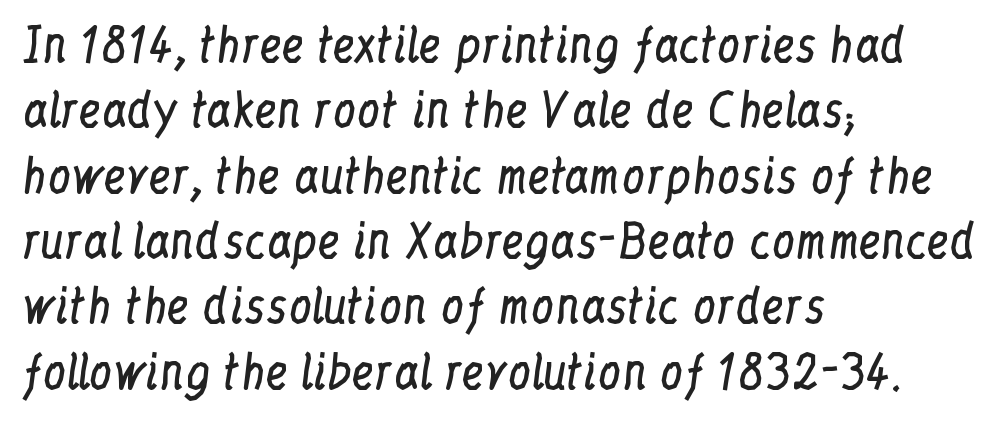
Q: Is the text bold? A: No.
Q: Is the text italic (slanted)? A: Yes.
Q: Is the typeface a serif or a sans-serif typeface? A: Serif.
Q: Is the text underlined? A: No.
Q: How is the paragraph aligned? A: Left-aligned.
Q: Is the spacing between letters normal or unusually wide? A: Normal.
Q: Is the spacing between lines tight, normal or loose? A: Normal.
Q: Width (condensed, normal, or wide)? A: Condensed.
Q: Stroke contrast? A: Low.
Q: x-height? A: Medium.
Q: Monospaced? A: No.
